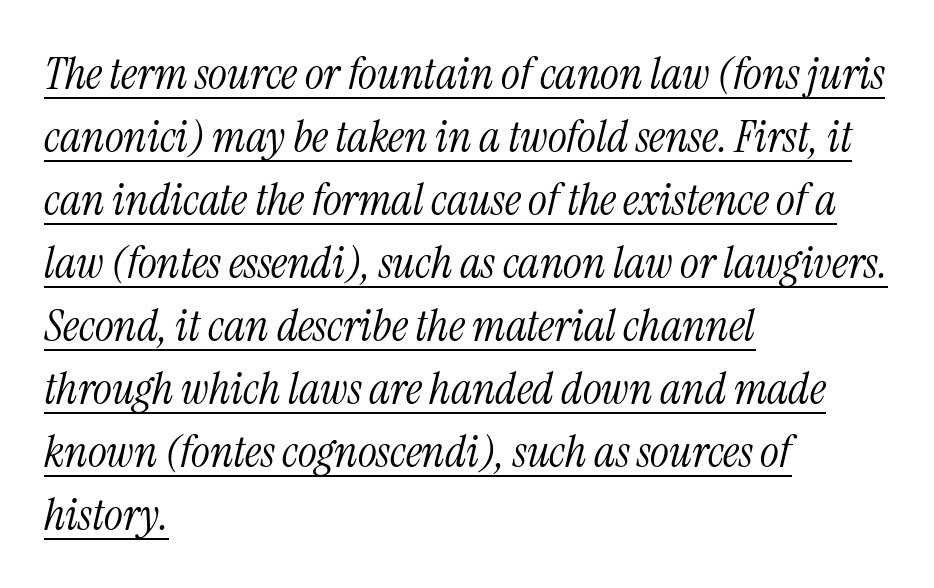
The image shows 45 px light, condensed serif type, italic (leaning right); set left-aligned, normal line spacing (1.4x), normal letter spacing, underlined; medium stroke contrast and a medium x-height.
